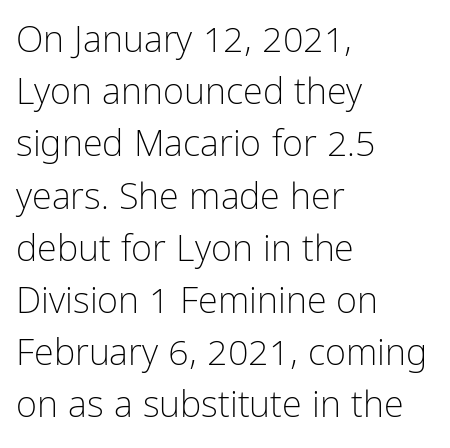
Q: Is the text bold? A: No.
Q: Is the text italic (slanted)? A: No, it is upright.
Q: Is the typeface a serif or a sans-serif typeface? A: Sans-serif.
Q: Is the text underlined? A: No.
Q: How is the paragraph aligned? A: Left-aligned.
Q: Is the spacing between letters normal or unusually wide? A: Normal.
Q: Is the spacing between lines tight, normal or loose? A: Normal.
Q: Width (condensed, normal, or wide)? A: Condensed.
Q: Stroke contrast? A: Low.
Q: x-height? A: Medium.
Q: Monospaced? A: No.
